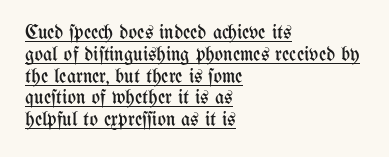
Unbolded letterforms with no extra heft. Every word sits above its own underline. You could call the tracking neutral — neither tight nor loose. Rows of type sit shoulder to shoulder in the vertical direction.
